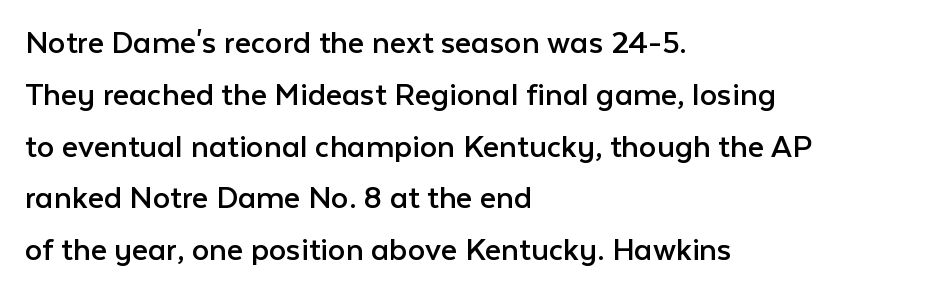
Type without underlining. Think of a printed novel: that variable character pitch is what you see here. Nope, not italic — everything's standing straight. The rendering anchors every line to the left-hand side. The font family rendered here belongs to the sans-serif group. The passage shown stacks its lines at a standard gap.
